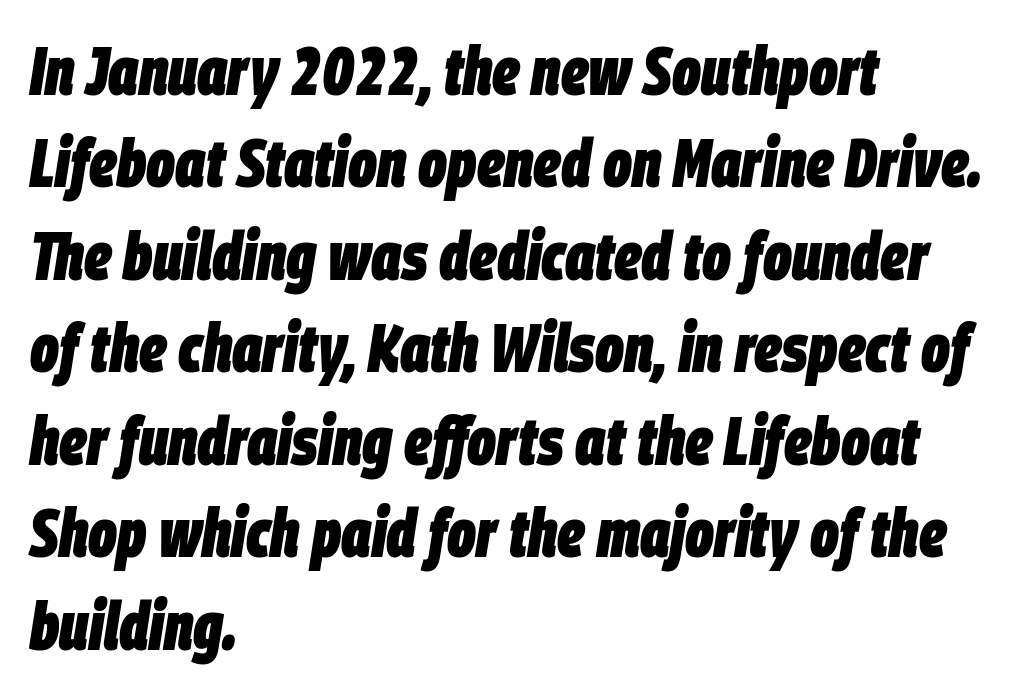
The image shows 67 px heavy, condensed type, italic (leaning right); set left-aligned, normal line spacing (1.38x), normal letter spacing, not underlined; low stroke contrast and a large x-height.
